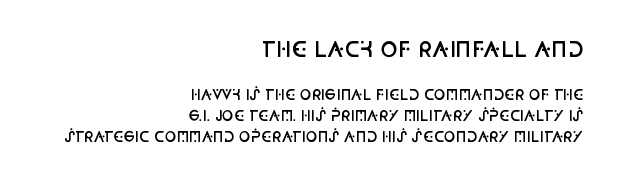
The image shows 21 px text type, upright; set right-aligned, normal line spacing (1.52x), normal letter spacing, not underlined; the first (top) block is 1.5x larger.
